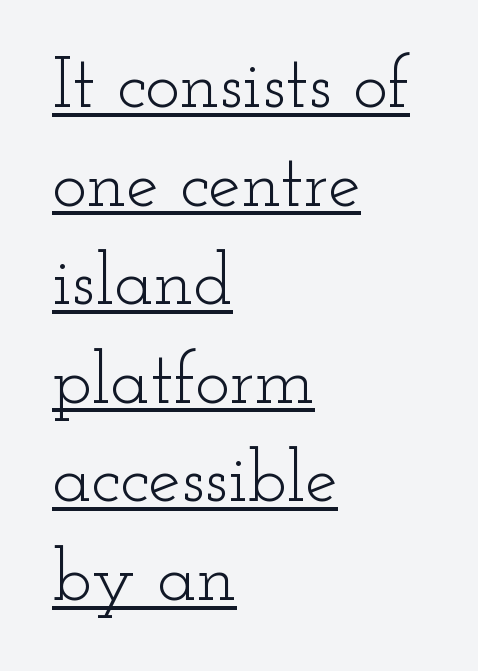
{"serif": "yes", "italic": "no", "bold": "no", "weight": "light", "width": "wide", "stroke_contrast": "low", "x_height": "small", "monospaced": "no", "underline": "yes", "align": "left", "line_spacing": "normal", "line_spacing_ratio": 1.35, "letter_spacing": "normal", "letter_spacing_em": 0.0, "glyph_px": 73}
